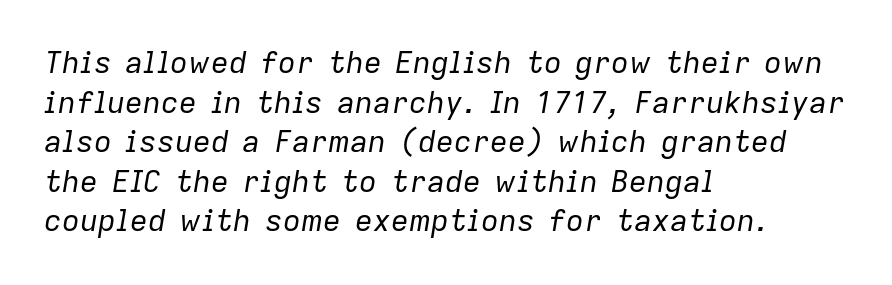
Q: Is the text bold? A: No.
Q: Is the text italic (slanted)? A: Yes, it leans right by about 9 degrees.
Q: Is the text underlined? A: No.
Q: How is the paragraph aligned? A: Left-aligned.
Q: Is the spacing between letters normal or unusually wide? A: Normal.
Q: Is the spacing between lines tight, normal or loose? A: Normal.
Q: Width (condensed, normal, or wide)? A: Normal.
Q: Stroke contrast? A: Low.
Q: x-height? A: Medium.
Q: Monospaced? A: No.
